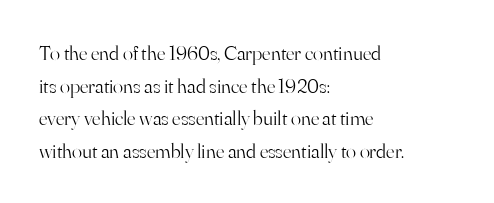
The image shows 21 px text type, upright; set left-aligned, normal line spacing (1.55x), normal letter spacing, not underlined.
